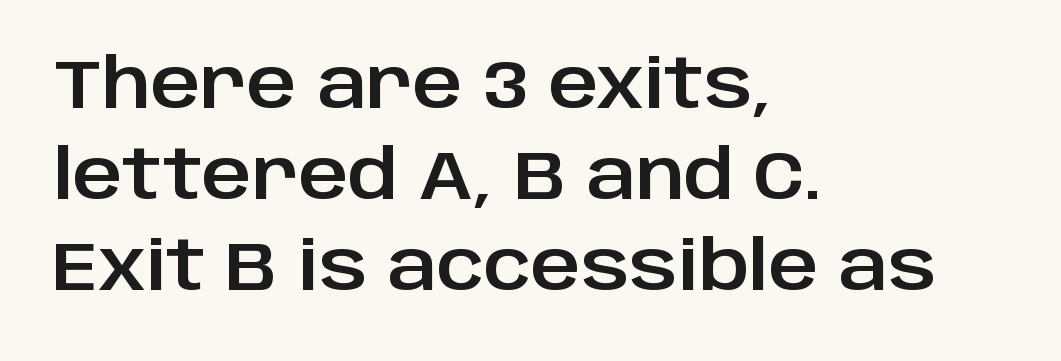
Q: Is the text italic (slanted)? A: No, it is upright.
Q: Is the typeface a serif or a sans-serif typeface? A: Sans-serif.
Q: Is the text underlined? A: No.
Q: How is the paragraph aligned? A: Left-aligned.
Q: Is the spacing between letters normal or unusually wide? A: Normal.
Q: Is the spacing between lines tight, normal or loose? A: Normal.
Q: Width (condensed, normal, or wide)? A: Normal.
Q: Stroke contrast? A: Low.
Q: x-height? A: Large.
Q: Monospaced? A: No.
